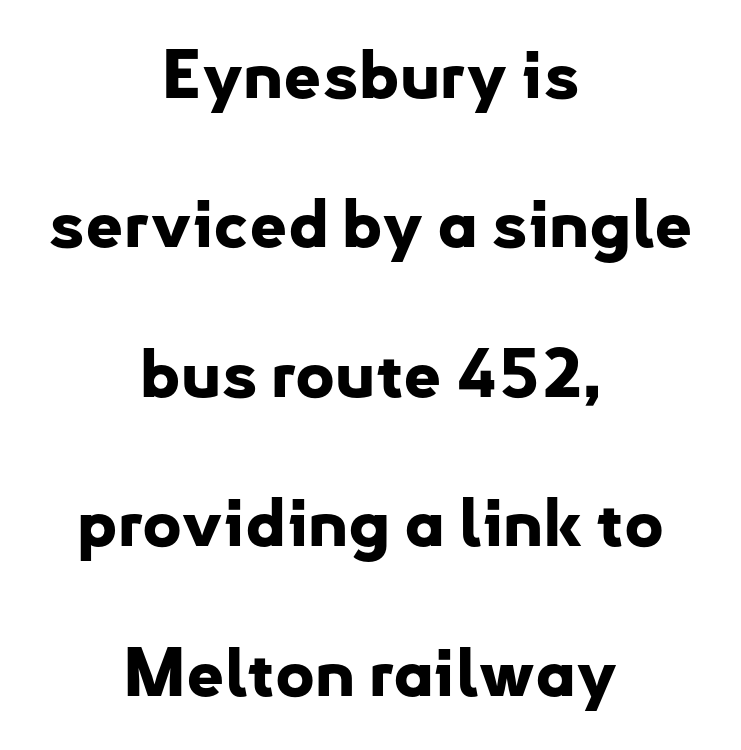
The image shows 67 px bold sans-serif type, upright; set centered, loose line spacing (2.23x), normal letter spacing, not underlined; low stroke contrast and a small x-height.
